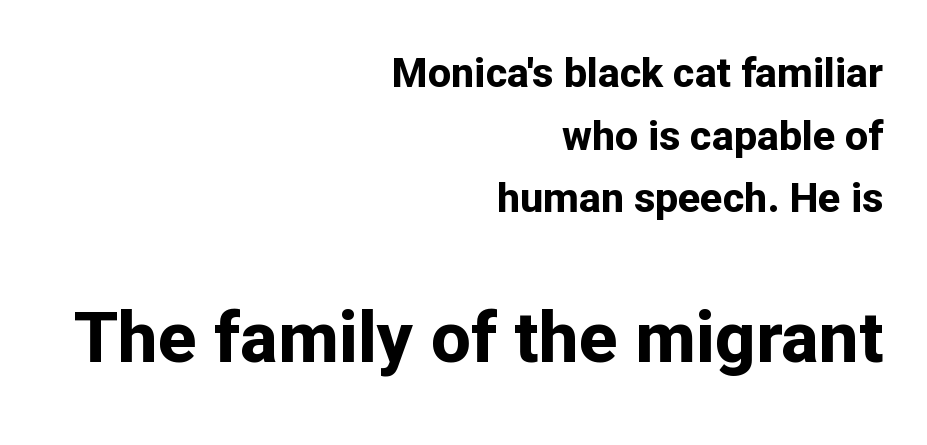
Q: Is the text bold? A: Yes.
Q: Is the text italic (slanted)? A: No, it is upright.
Q: Is the typeface a serif or a sans-serif typeface? A: Sans-serif.
Q: Is the text underlined? A: No.
Q: How is the paragraph aligned? A: Right-aligned.
Q: Is the spacing between letters normal or unusually wide? A: Normal.
Q: Is the spacing between lines tight, normal or loose? A: Normal.
Q: Which block of text is set in a larger size, the first (top) or the second (bottom)? A: The second (bottom) one.
Q: Width (condensed, normal, or wide)? A: Normal.
Q: Stroke contrast? A: Low.
Q: x-height? A: Medium.
Q: Monospaced? A: No.
